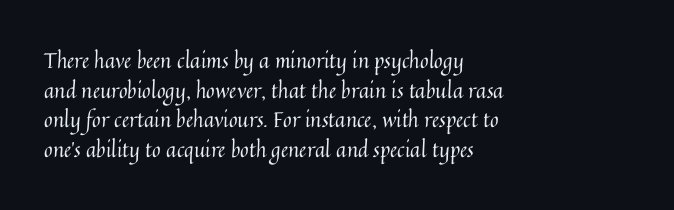
{"bold": "no", "underline": "no", "align": "left", "line_spacing": "normal", "line_spacing_ratio": 1.41, "letter_spacing": "normal", "letter_spacing_em": 0.0, "glyph_px": 21}
